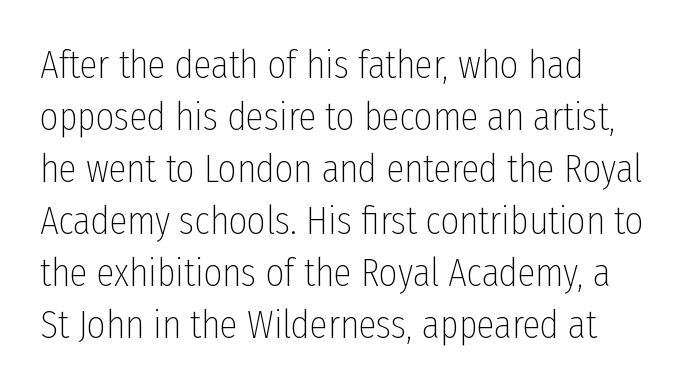
Q: Is the text bold? A: No.
Q: Is the text italic (slanted)? A: No, it is upright.
Q: Is the typeface a serif or a sans-serif typeface? A: Sans-serif.
Q: Is the text underlined? A: No.
Q: How is the paragraph aligned? A: Left-aligned.
Q: Is the spacing between letters normal or unusually wide? A: Normal.
Q: Is the spacing between lines tight, normal or loose? A: Normal.
Q: Width (condensed, normal, or wide)? A: Condensed.
Q: Stroke contrast? A: Low.
Q: x-height? A: Medium.
Q: Monospaced? A: No.
